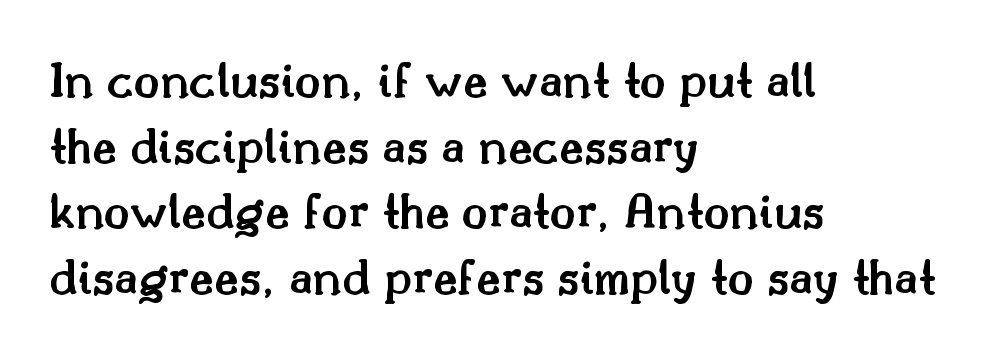
Q: Is the text bold? A: Semi-bold.
Q: Is the text italic (slanted)? A: No, it is upright.
Q: Is the typeface a serif or a sans-serif typeface? A: Serif.
Q: Is the text underlined? A: No.
Q: How is the paragraph aligned? A: Left-aligned.
Q: Is the spacing between letters normal or unusually wide? A: Normal.
Q: Width (condensed, normal, or wide)? A: Normal.
Q: Stroke contrast? A: Medium.
Q: x-height? A: Small.
Q: Monospaced? A: No.
